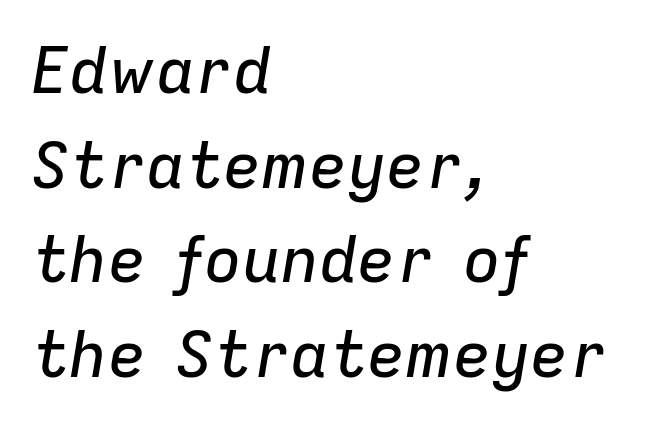
{"italic": "yes", "lean": "right", "slant_degrees": 9, "width": "normal", "stroke_contrast": "low", "x_height": "medium", "monospaced": "no", "underline": "no", "align": "left", "line_spacing": "normal", "line_spacing_ratio": 1.48, "letter_spacing": "normal", "letter_spacing_em": 0.0, "glyph_px": 64}
